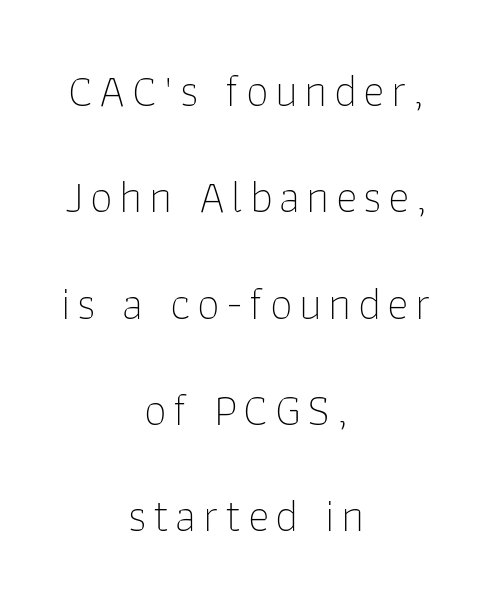
The image shows 46 px thin sans-serif type, upright; set centered, loose line spacing (2.31x), not underlined; low stroke contrast and a medium x-height.
